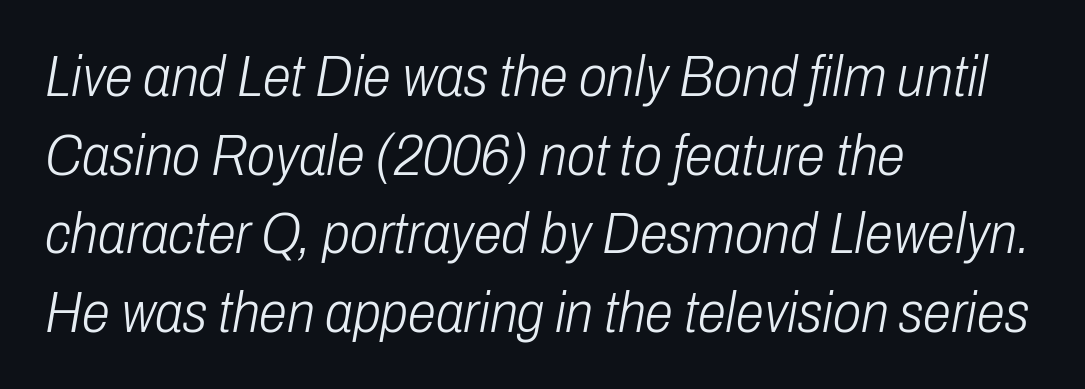
The face used here is rendered with its standard letterfit. The rendering anchors every line to the left-hand side. The text carries the slant typical of an italic or oblique font. Character widths vary here, with narrow letters taking less room than wide ones.
